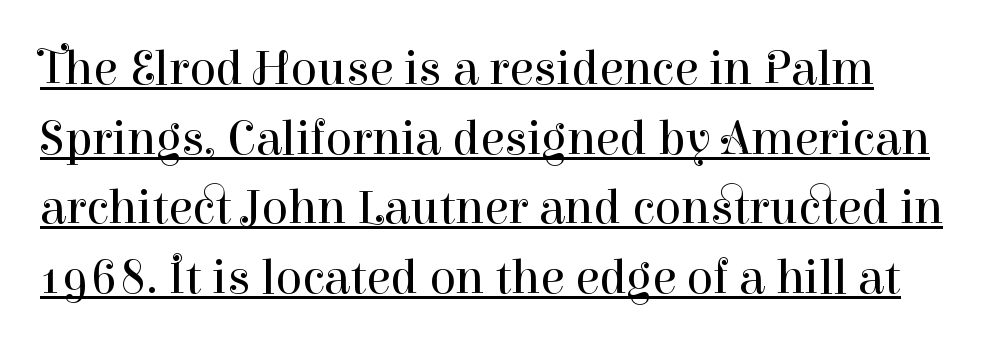
{"serif": "yes", "italic": "no", "bold": "no", "weight": "regular", "width": "normal", "stroke_contrast": "high", "x_height": "medium", "monospaced": "no", "underline": "yes", "line_spacing": "normal", "line_spacing_ratio": 1.42, "letter_spacing": "normal", "letter_spacing_em": 0.0, "glyph_px": 49}
